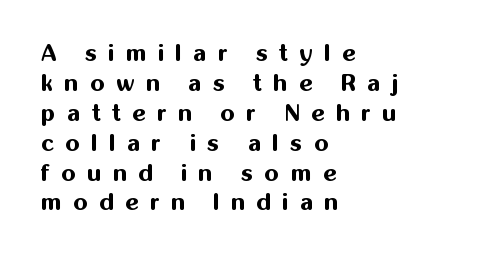
{"italic": "no", "bold": "yes", "underline": "no", "align": "left", "line_spacing": "normal", "line_spacing_ratio": 1.3, "letter_spacing": "wide", "letter_spacing_em": 0.5, "glyph_px": 23}
